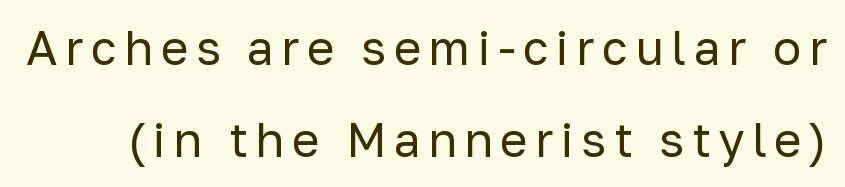
The image shows 47 px regular-weight sans-serif type, upright; set loose line spacing (1.96x), not underlined; low stroke contrast and a medium x-height.
